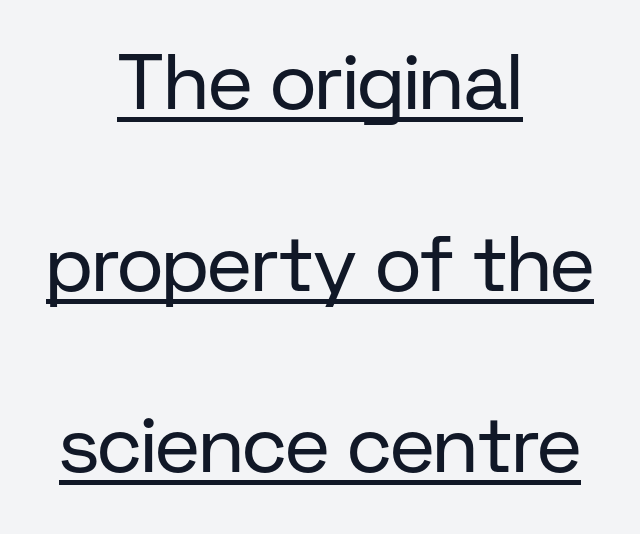
A sans-serif font was chosen for this passage. Quick note: underline on. Unlike italic type, these characters show no tilt at all. Weight class: somewhere from thin through regular. Is this a fixed-width face? No — the glyphs have proportional, varying widths. A centered setting, common on invitations and titles, is used for this passage.
